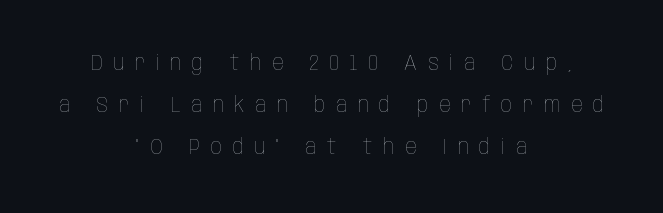
Q: Is the text bold? A: No.
Q: Is the text italic (slanted)? A: No, it is upright.
Q: Is the text underlined? A: No.
Q: How is the paragraph aligned? A: Centered.
Q: Is the spacing between letters normal or unusually wide? A: Unusually wide.
Q: Is the spacing between lines tight, normal or loose? A: Loose.
